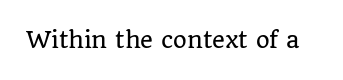
Q: Is the text italic (slanted)? A: No, it is upright.
Q: Is the text underlined? A: No.
Q: Is the spacing between letters normal or unusually wide? A: Normal.
